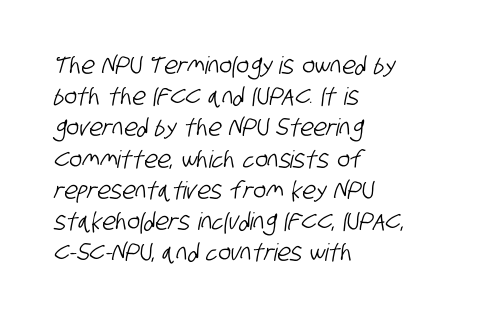
Q: Is the text underlined? A: No.
Q: How is the paragraph aligned? A: Left-aligned.
Q: Is the spacing between letters normal or unusually wide? A: Normal.
Q: Is the spacing between lines tight, normal or loose? A: Normal.
